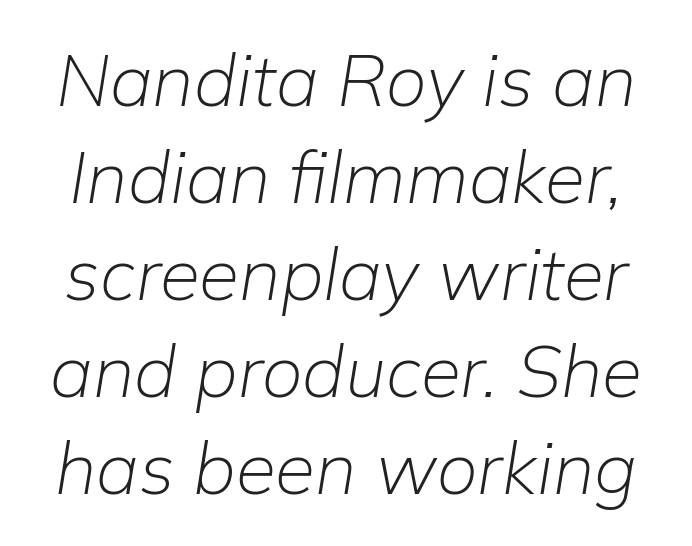
The image shows 73 px light type, italic (leaning right); set normal line spacing (1.33x), normal letter spacing, not underlined; low stroke contrast and a medium x-height.
